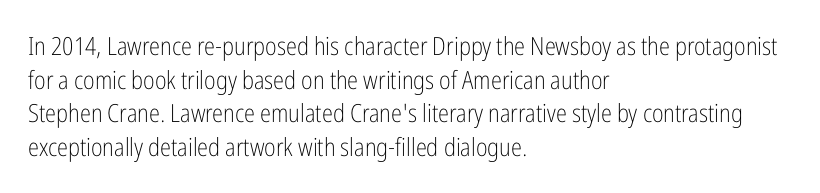
{"italic": "no", "bold": "no", "underline": "no", "align": "left", "line_spacing": "normal", "line_spacing_ratio": 1.35, "letter_spacing": "normal", "letter_spacing_em": 0.0, "glyph_px": 25}
